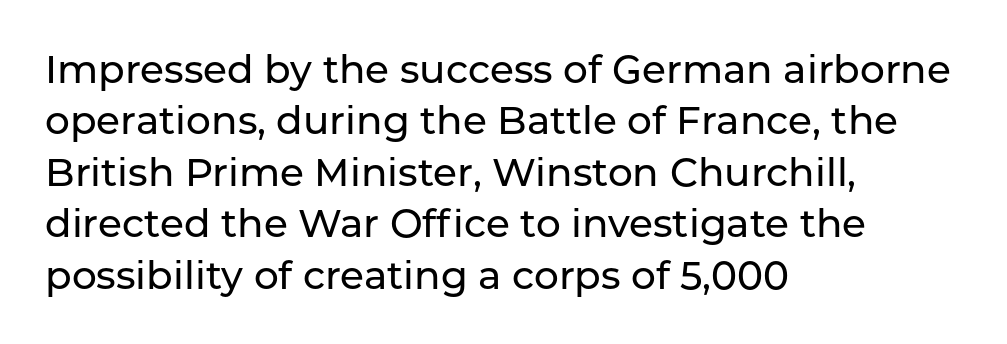
The image shows 39 px sans-serif type, upright; set left-aligned, normal line spacing (1.32x), normal letter spacing, not underlined; low stroke contrast and a medium x-height.
